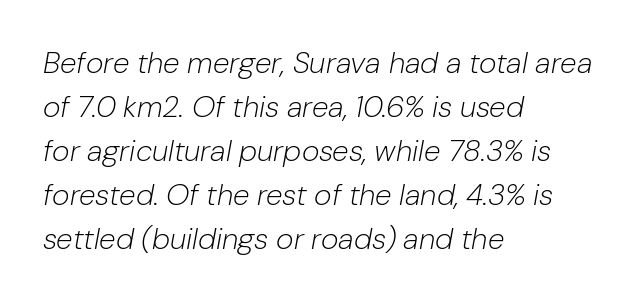
The glyphs look as if they've been sheared to an angle. Caption: face not bold, strokes unweighted. The face used here is proportionally spaced, like ordinary book or web type. Between one letter and the next there's only the usual sliver of space. The zone under the glyphs is completely vacant.
